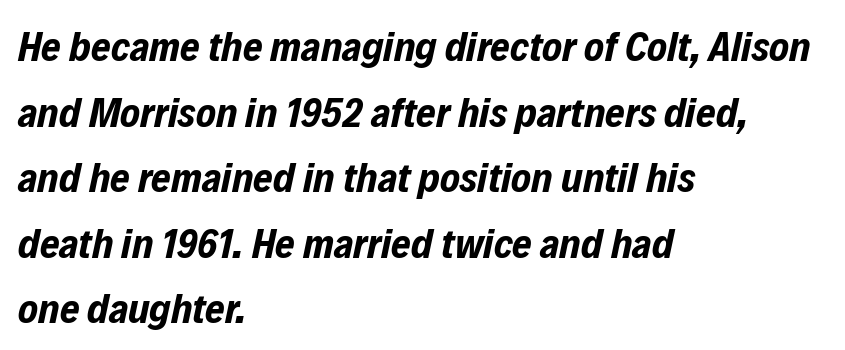
{"italic": "yes", "lean": "right", "slant_degrees": 12, "bold": "yes", "weight": "bold", "width": "condensed", "stroke_contrast": "low", "x_height": "medium", "monospaced": "no", "underline": "no", "align": "left", "line_spacing": "normal", "line_spacing_ratio": 1.56, "letter_spacing": "normal", "letter_spacing_em": 0.0, "glyph_px": 42}
